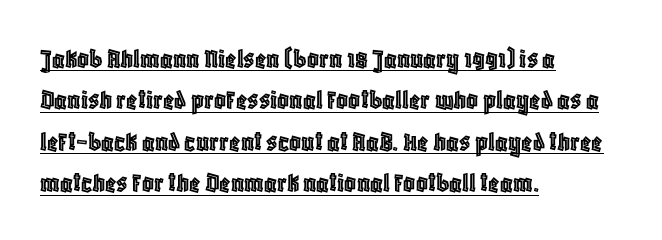
The passage shown stacks its lines at a standard gap. Which margin do the lines hug? The left one — the right edge is uneven. Nobody touched the tracking dial on this one. A typesetter would call this proportional, since set widths differ per character.
